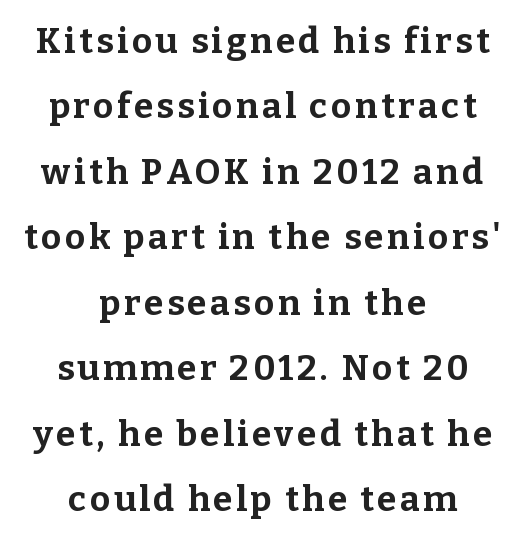
{"serif": "yes", "italic": "no", "bold": "yes", "weight": "bold", "width": "normal", "stroke_contrast": "low", "x_height": "medium", "monospaced": "no", "underline": "no", "align": "center", "line_spacing_ratio": 1.87, "glyph_px": 35}
